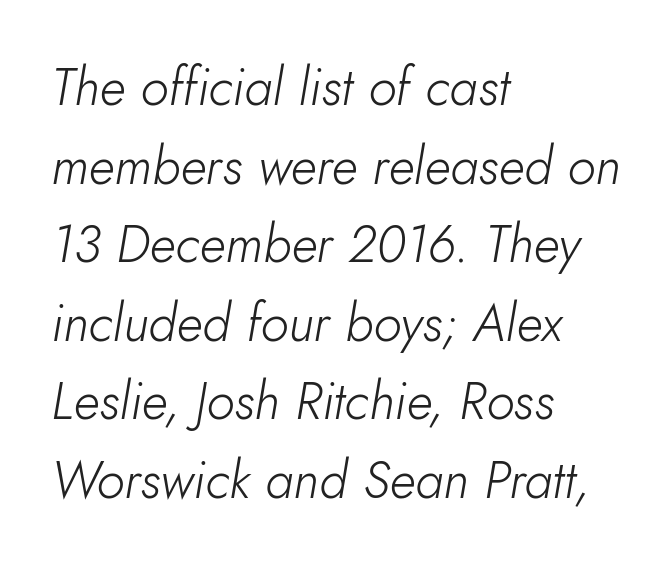
Q: Is the text bold? A: No.
Q: Is the text italic (slanted)? A: Yes, it leans right by about 10 degrees.
Q: Is the text underlined? A: No.
Q: How is the paragraph aligned? A: Left-aligned.
Q: Is the spacing between letters normal or unusually wide? A: Normal.
Q: Is the spacing between lines tight, normal or loose? A: Normal.
Q: Width (condensed, normal, or wide)? A: Normal.
Q: Stroke contrast? A: Low.
Q: x-height? A: Small.
Q: Monospaced? A: No.
